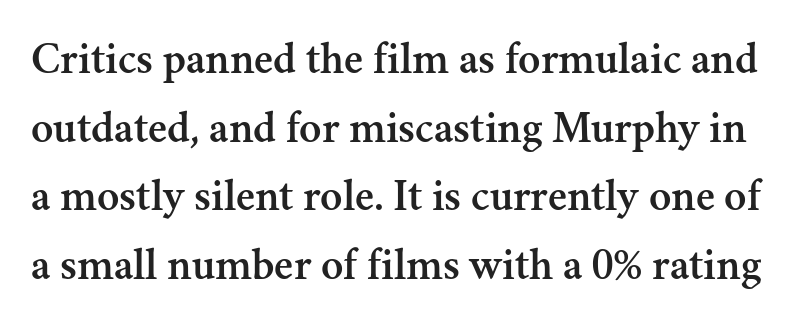
Q: Is the text italic (slanted)? A: No, it is upright.
Q: Is the typeface a serif or a sans-serif typeface? A: Serif.
Q: Is the text underlined? A: No.
Q: Is the spacing between letters normal or unusually wide? A: Normal.
Q: Is the spacing between lines tight, normal or loose? A: Normal.
Q: Width (condensed, normal, or wide)? A: Normal.
Q: Stroke contrast? A: Medium.
Q: x-height? A: Small.
Q: Monospaced? A: No.
